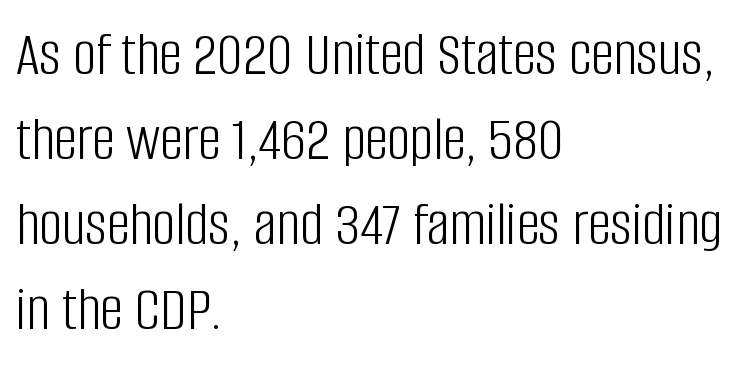
The image shows 64 px light, condensed sans-serif type, upright; set left-aligned, normal line spacing (1.33x), normal letter spacing, not underlined; low stroke contrast and a large x-height.
